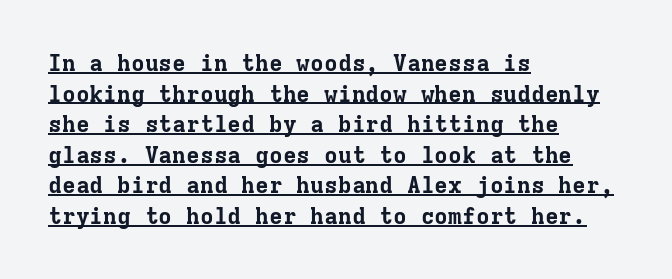
Q: Is the text bold? A: Yes.
Q: Is the text italic (slanted)? A: No, it is upright.
Q: Is the text underlined? A: Yes.
Q: How is the paragraph aligned? A: Left-aligned.
Q: Is the spacing between letters normal or unusually wide? A: Normal.
Q: Is the spacing between lines tight, normal or loose? A: Normal.
